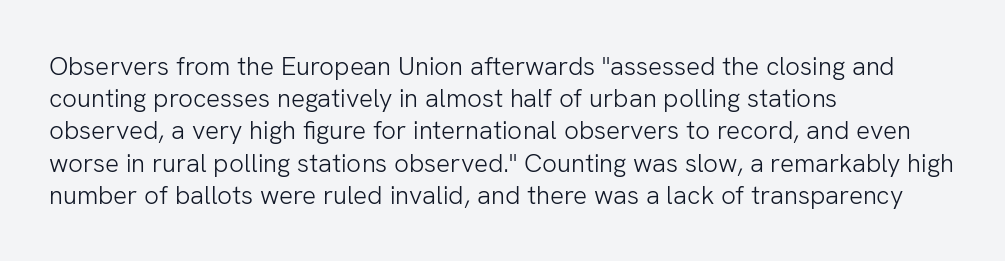
The image shows 26 px text type, upright; set left-aligned, line spacing 1.24x, normal letter spacing, not underlined.
